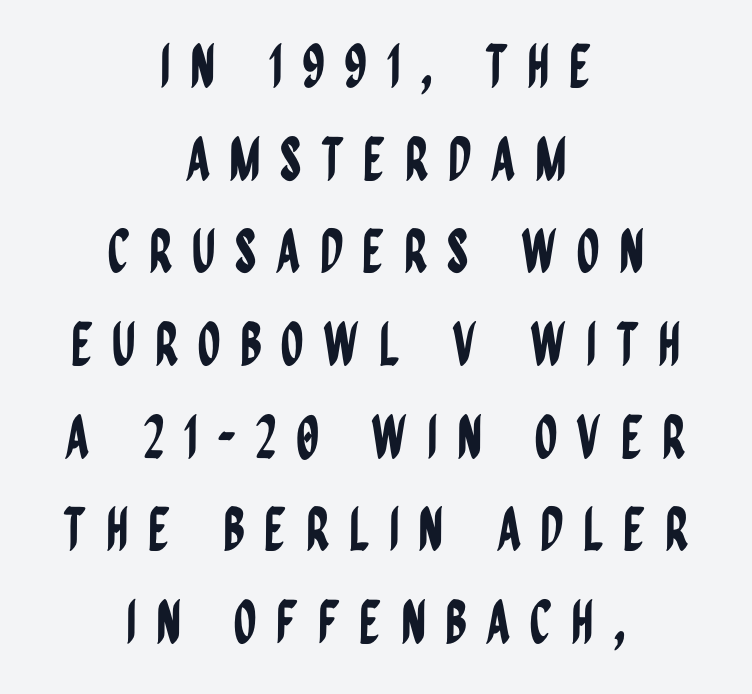
Q: Is the text italic (slanted)? A: No, it is upright.
Q: Is the typeface a serif or a sans-serif typeface? A: Sans-serif.
Q: Is the text underlined? A: No.
Q: How is the paragraph aligned? A: Centered.
Q: Is the spacing between letters normal or unusually wide? A: Unusually wide.
Q: Is the spacing between lines tight, normal or loose? A: Normal.
Q: Width (condensed, normal, or wide)? A: Condensed.
Q: Stroke contrast? A: Low.
Q: x-height? A: Large.
Q: Monospaced? A: No.
